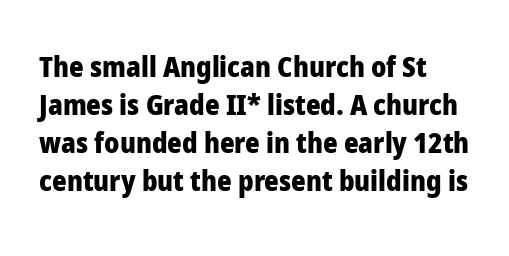
Q: Is the text bold? A: Yes.
Q: Is the text italic (slanted)? A: No, it is upright.
Q: Is the typeface a serif or a sans-serif typeface? A: Sans-serif.
Q: Is the text underlined? A: No.
Q: How is the paragraph aligned? A: Left-aligned.
Q: Is the spacing between letters normal or unusually wide? A: Normal.
Q: Is the spacing between lines tight, normal or loose? A: Normal.
Q: Width (condensed, normal, or wide)? A: Normal.
Q: Stroke contrast? A: Low.
Q: x-height? A: Medium.
Q: Monospaced? A: No.
